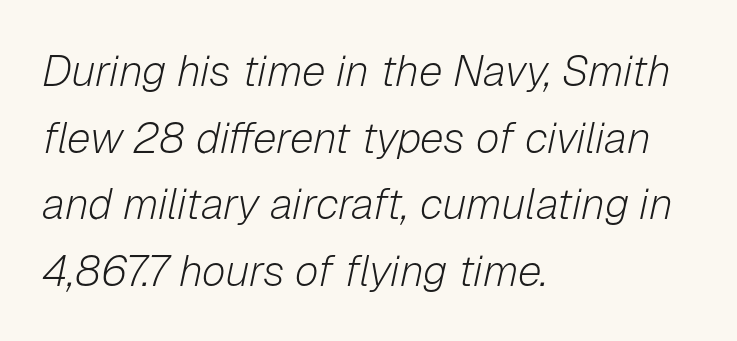
The image shows 43 px light type, italic (leaning right); set left-aligned, normal line spacing (1.55x), normal letter spacing, not underlined; low stroke contrast and a medium x-height.
